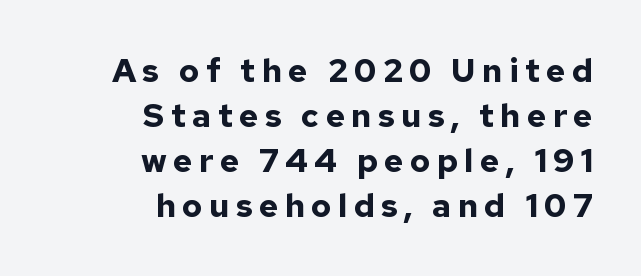
The image shows 33 px bold sans-serif type, upright; set right-aligned, normal line spacing (1.36x), not underlined; low stroke contrast and a medium x-height.
